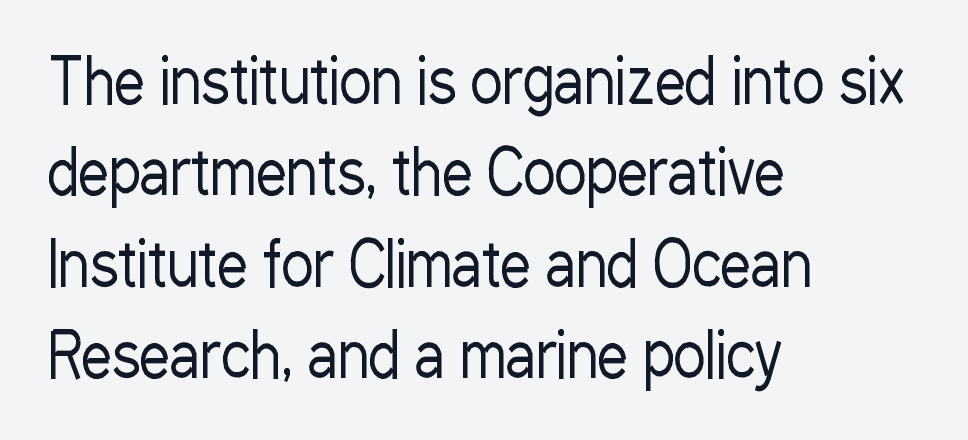
Q: Is the text bold? A: No.
Q: Is the text italic (slanted)? A: No, it is upright.
Q: Is the typeface a serif or a sans-serif typeface? A: Sans-serif.
Q: Is the text underlined? A: No.
Q: How is the paragraph aligned? A: Left-aligned.
Q: Is the spacing between letters normal or unusually wide? A: Normal.
Q: Is the spacing between lines tight, normal or loose? A: Normal.
Q: Width (condensed, normal, or wide)? A: Condensed.
Q: Stroke contrast? A: Low.
Q: x-height? A: Medium.
Q: Monospaced? A: No.
